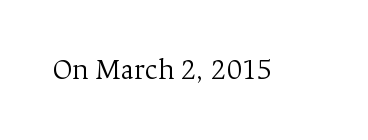
Q: Is the text bold? A: No.
Q: Is the text italic (slanted)? A: No, it is upright.
Q: Is the typeface a serif or a sans-serif typeface? A: Serif.
Q: Is the text underlined? A: No.
Q: Is the spacing between letters normal or unusually wide? A: Normal.
Q: Width (condensed, normal, or wide)? A: Normal.
Q: Stroke contrast? A: Medium.
Q: x-height? A: Medium.
Q: Monospaced? A: No.
